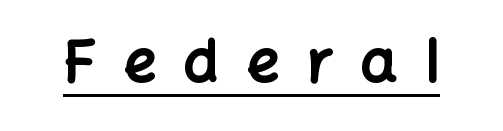
These lines carry a lot of weight — the face is fully bold. The rendered words wear a rule along their underside. There is plenty of visible air inserted between adjacent glyphs. In terms of posture, this sample is upright. Each letter keeps its own natural width here, so spacing adapts to shape. These lines are composed in type without serifs.
